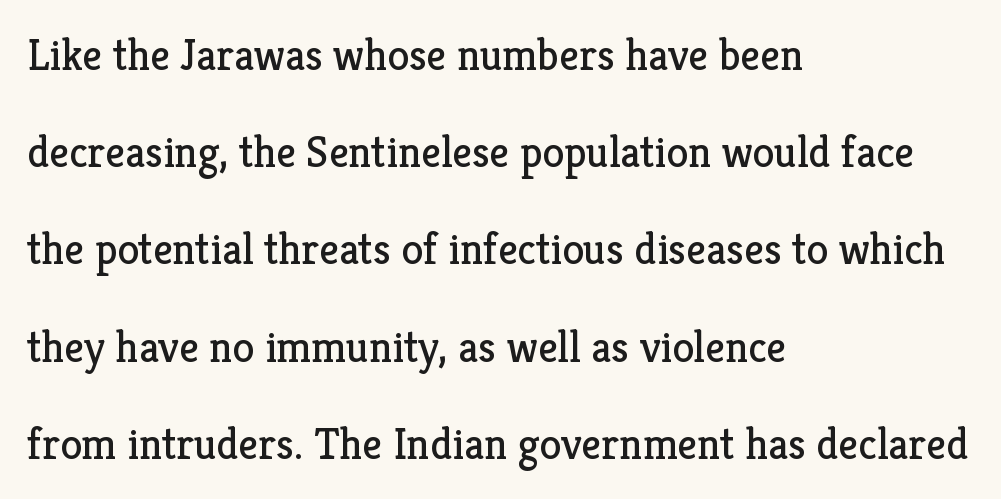
The image shows 44 px regular-weight serif type, upright; set left-aligned, loose line spacing (2.21x), normal letter spacing, not underlined; low stroke contrast and a medium x-height.
